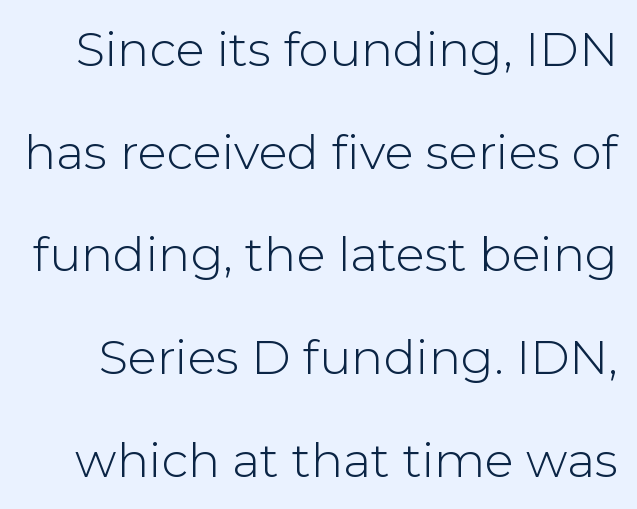
The image shows 48 px light sans-serif type, upright; set loose line spacing (2.14x), normal letter spacing, not underlined; low stroke contrast and a medium x-height.
